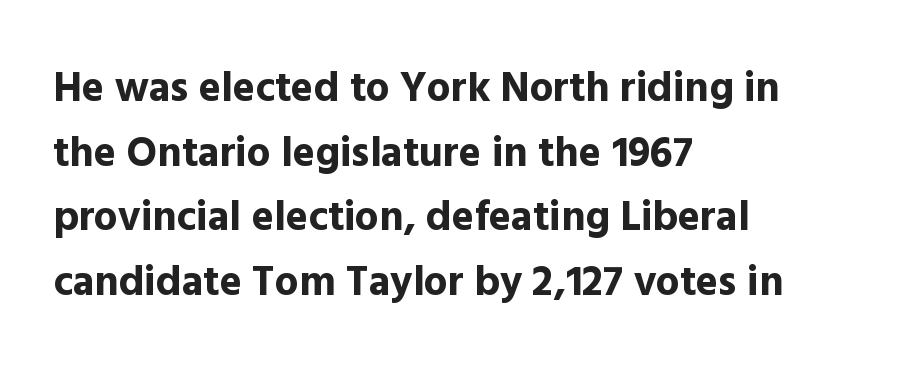
Q: Is the text bold? A: Yes.
Q: Is the text italic (slanted)? A: No, it is upright.
Q: Is the typeface a serif or a sans-serif typeface? A: Sans-serif.
Q: Is the text underlined? A: No.
Q: How is the paragraph aligned? A: Left-aligned.
Q: Is the spacing between letters normal or unusually wide? A: Normal.
Q: Is the spacing between lines tight, normal or loose? A: Normal.
Q: Width (condensed, normal, or wide)? A: Normal.
Q: x-height? A: Medium.
Q: Monospaced? A: No.
